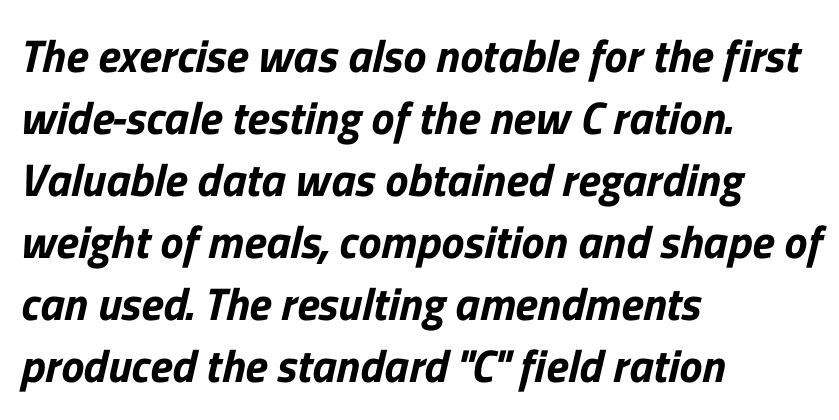
The image shows 46 px sans-serif type; set left-aligned, normal line spacing (1.35x), normal letter spacing, not underlined; low stroke contrast and a medium x-height.
